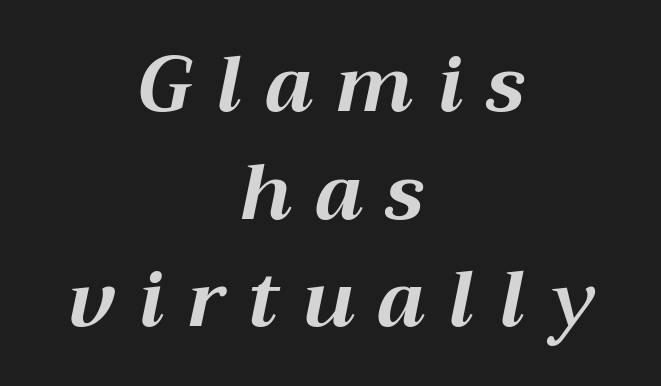
{"italic": "yes", "lean": "right", "slant_degrees": 12, "bold": "yes", "weight": "bold", "width": "normal", "stroke_contrast": "medium", "x_height": "medium", "monospaced": "no", "underline": "no", "align": "center", "line_spacing": "normal", "line_spacing_ratio": 1.38, "letter_spacing": "wide", "letter_spacing_em": 0.3, "glyph_px": 78}
